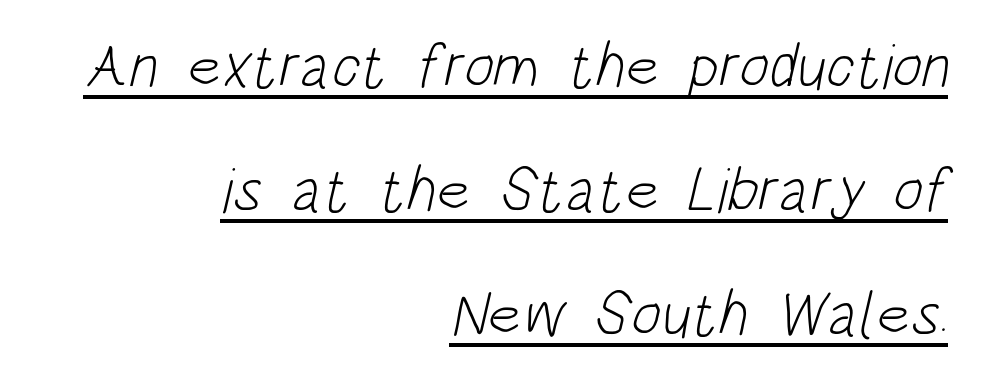
The tracking reads as untouched default to a designer's eye. Compared with a flush-left layout, this one pins lines to the opposite, right side. Interline gaps are noticeably wide in this sample. Has an underline been added? It has.
